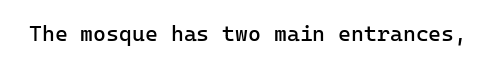
Q: Is the text bold? A: No.
Q: Is the text italic (slanted)? A: No, it is upright.
Q: Is the text underlined? A: No.
Q: Is the spacing between letters normal or unusually wide? A: Normal.
